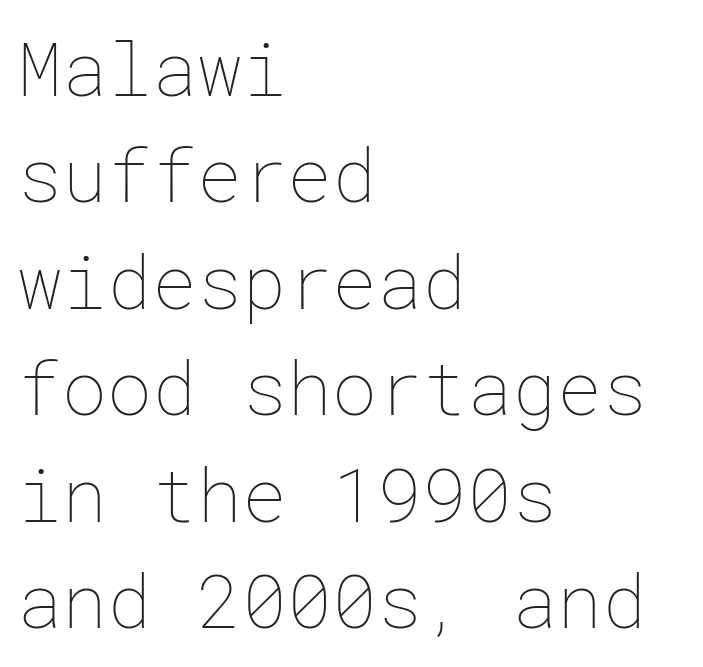
{"italic": "no", "bold": "no", "weight": "thin", "width": "normal", "stroke_contrast": "low", "x_height": "medium", "underline": "no", "align": "left", "line_spacing": "normal", "line_spacing_ratio": 1.42, "letter_spacing": "normal", "letter_spacing_em": 0.0, "glyph_px": 75}
